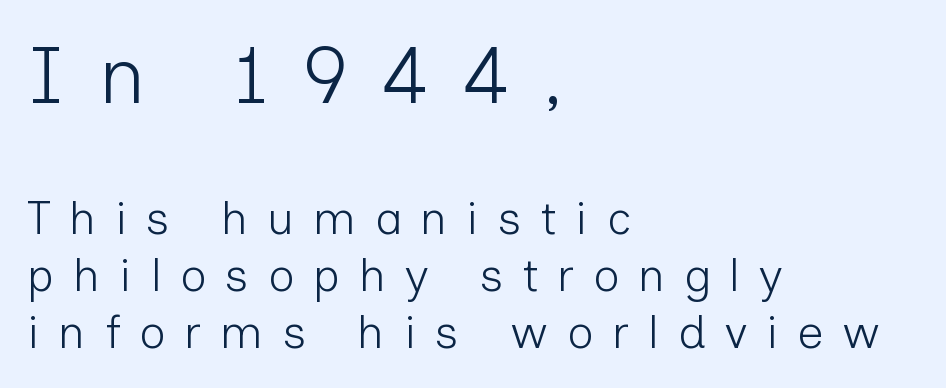
{"serif": "no", "italic": "no", "bold": "no", "weight": "light", "width": "normal", "stroke_contrast": "low", "x_height": "medium", "monospaced": "no", "underline": "no", "align": "left", "line_spacing_ratio": 1.24, "letter_spacing": "wide", "letter_spacing_em": 0.41, "larger_block": "first", "size_ratio": 1.74, "glyph_px": 80}
